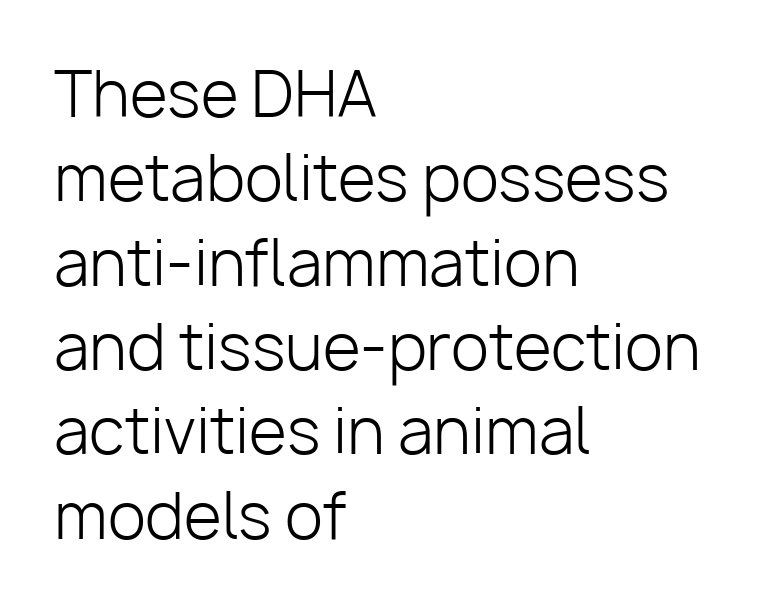
Q: Is the text bold? A: No.
Q: Is the text italic (slanted)? A: No, it is upright.
Q: Is the typeface a serif or a sans-serif typeface? A: Sans-serif.
Q: Is the text underlined? A: No.
Q: How is the paragraph aligned? A: Left-aligned.
Q: Is the spacing between letters normal or unusually wide? A: Normal.
Q: Is the spacing between lines tight, normal or loose? A: Normal.
Q: Width (condensed, normal, or wide)? A: Normal.
Q: Stroke contrast? A: Low.
Q: x-height? A: Medium.
Q: Monospaced? A: No.
